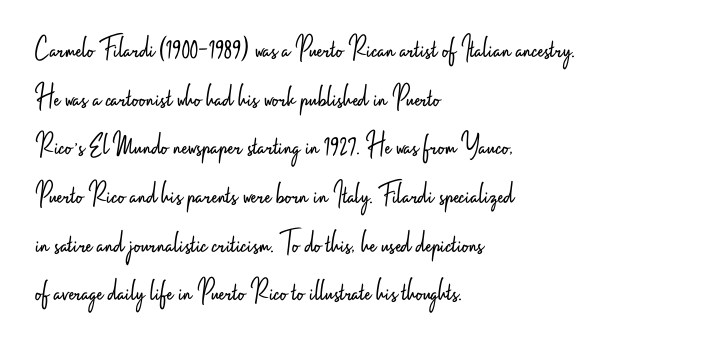
The image shows 32 px light, condensed sans-serif type; set left-aligned, normal line spacing (1.52x), normal letter spacing, not underlined; low stroke contrast and a small x-height.
